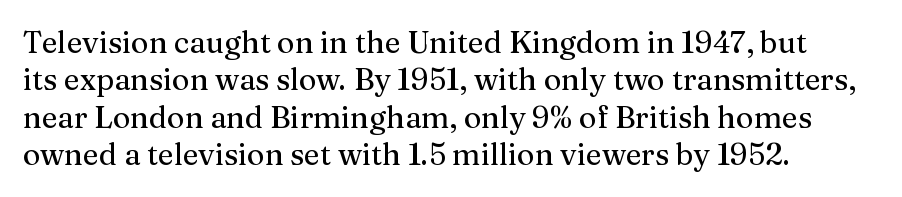
The image shows 30 px serif type, upright; set left-aligned, normal line spacing (1.25x), normal letter spacing, not underlined; medium stroke contrast and a medium x-height.
